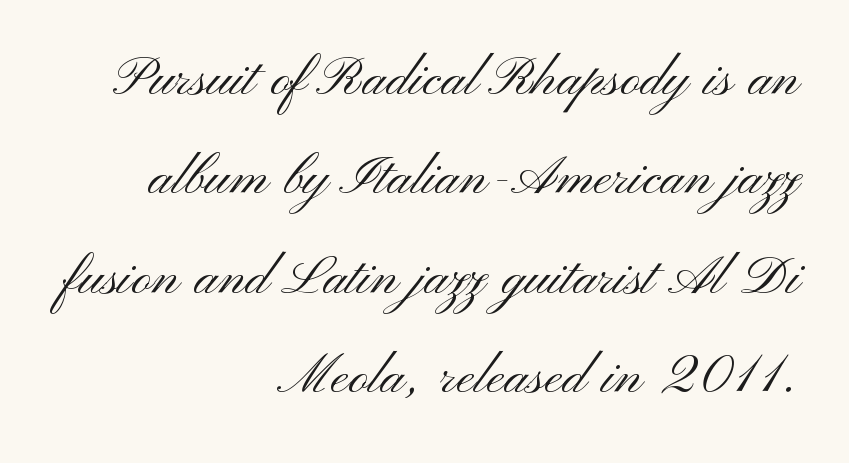
Q: Is the text bold? A: No.
Q: Is the text italic (slanted)? A: Yes.
Q: Is the typeface a serif or a sans-serif typeface? A: Sans-serif.
Q: Is the text underlined? A: No.
Q: How is the paragraph aligned? A: Right-aligned.
Q: Is the spacing between letters normal or unusually wide? A: Normal.
Q: Is the spacing between lines tight, normal or loose? A: Normal.
Q: Width (condensed, normal, or wide)? A: Wide.
Q: Stroke contrast? A: Medium.
Q: x-height? A: Small.
Q: Monospaced? A: No.
